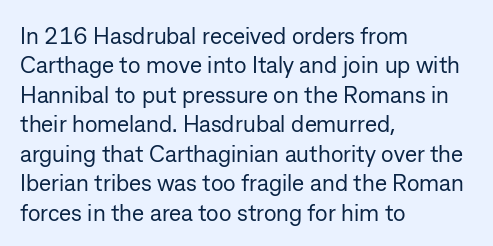
{"italic": "no", "bold": "no", "underline": "no", "align": "left", "line_spacing": "normal", "line_spacing_ratio": 1.28, "letter_spacing": "normal", "letter_spacing_em": 0.0, "glyph_px": 23}
